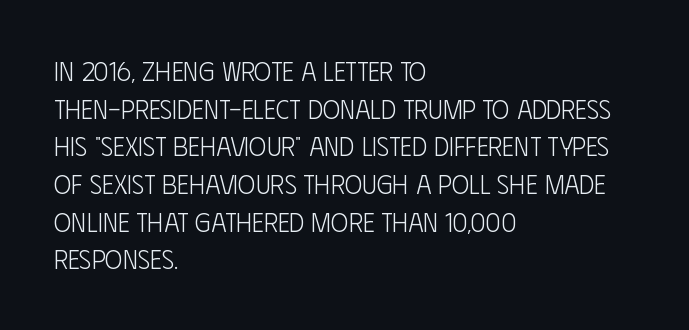
The image shows 26 px text type, upright; set left-aligned, normal line spacing (1.45x), normal letter spacing, not underlined.
